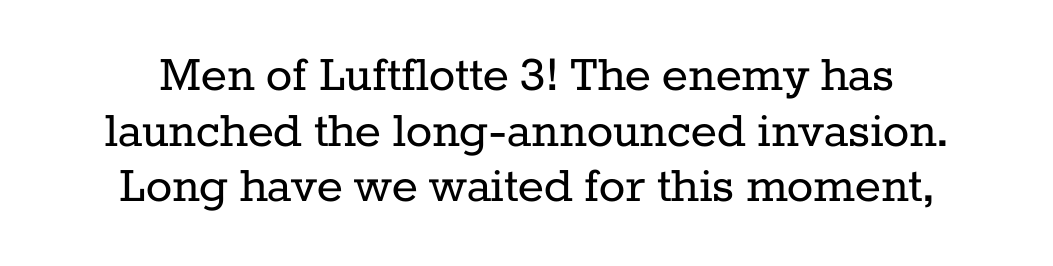
Q: Is the text bold? A: No.
Q: Is the text italic (slanted)? A: No, it is upright.
Q: Is the typeface a serif or a sans-serif typeface? A: Serif.
Q: Is the text underlined? A: No.
Q: Is the spacing between letters normal or unusually wide? A: Normal.
Q: Is the spacing between lines tight, normal or loose? A: Tight.
Q: Width (condensed, normal, or wide)? A: Normal.
Q: Stroke contrast? A: Low.
Q: x-height? A: Medium.
Q: Monospaced? A: No.
